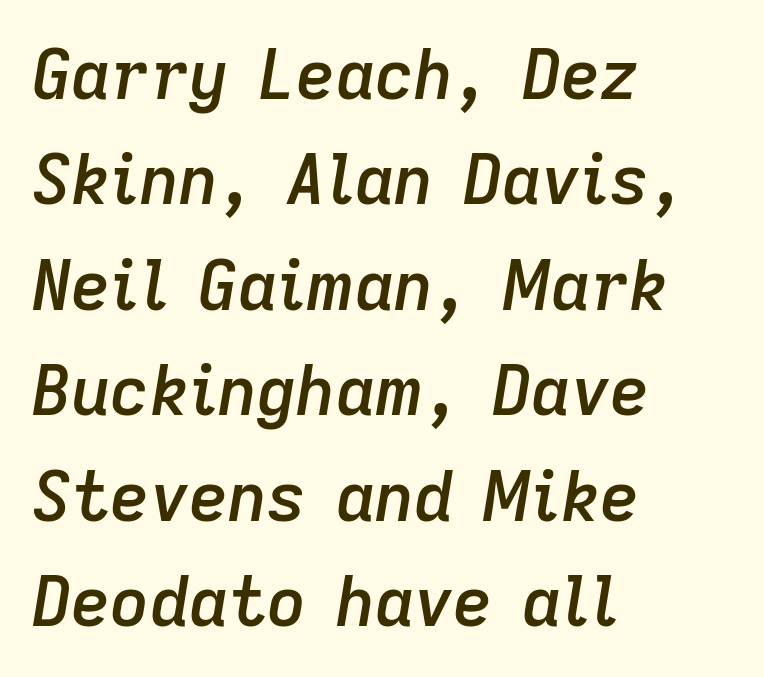
Successive baselines arrive at the customary interval. Look at the stroke-to-counter ratio: somewhat heavy, a semibold. Proportional: the letters do not fall into vertical columns. Teacher's note: observe the even left margin — that is flush-left alignment.
